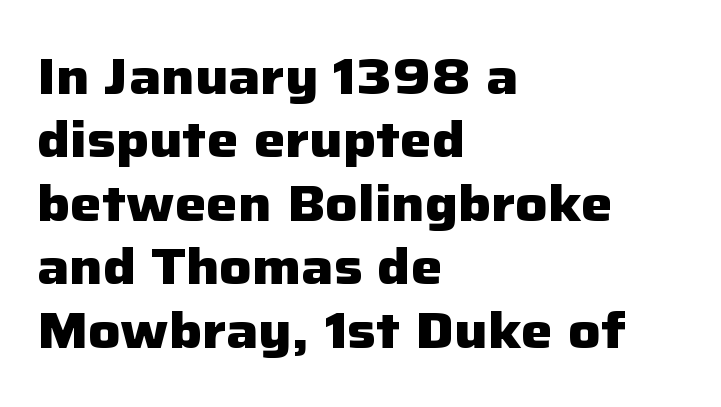
The paragraph shown leans on its left margin. The text was rendered using a sans face with plain stroke endings. The zone under the glyphs is completely vacant. The passage shown stacks its lines at a standard gap. Spacing between characters is what you'd get straight out of the box. This is heavy type, rendered in bold.
